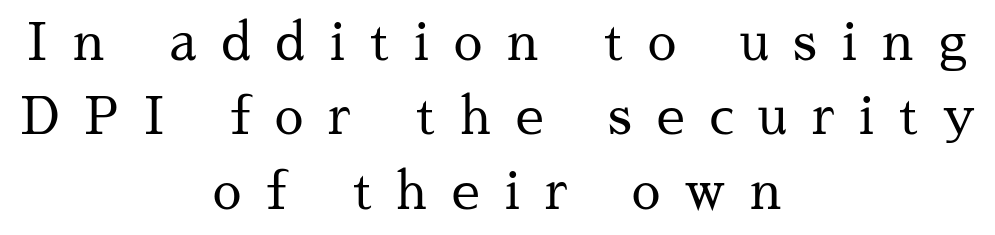
The passage shown is typed in a proportional face where columns would drift. The lines are quadded center. Posture: upright roman. Characters follow at a spacing far wider than the type designer built in. Horizontal bands of white between lines are of average thickness. The baseline area is clear.
